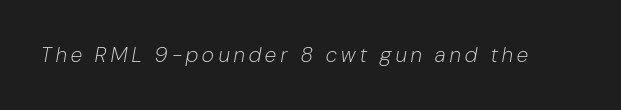
{"italic": "yes", "lean": "right", "slant_degrees": 10, "bold": "no", "underline": "no", "letter_spacing": "wide", "letter_spacing_em": 0.22, "glyph_px": 21}
